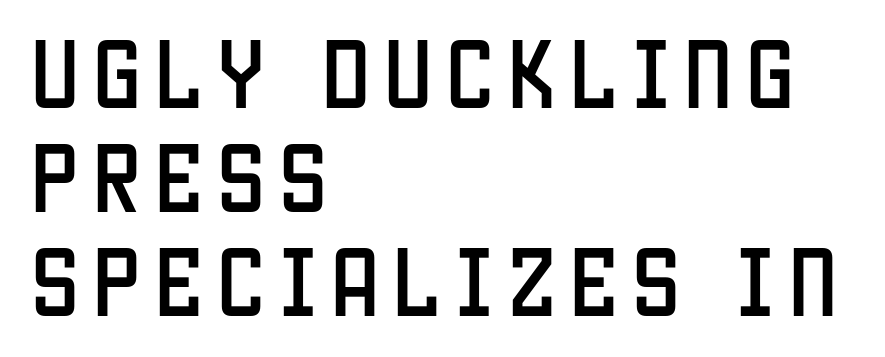
Q: Is the text italic (slanted)? A: No, it is upright.
Q: Is the typeface a serif or a sans-serif typeface? A: Sans-serif.
Q: Is the text underlined? A: No.
Q: How is the paragraph aligned? A: Left-aligned.
Q: Is the spacing between lines tight, normal or loose? A: Normal.
Q: Width (condensed, normal, or wide)? A: Condensed.
Q: Stroke contrast? A: Low.
Q: x-height? A: Large.
Q: Monospaced? A: No.
